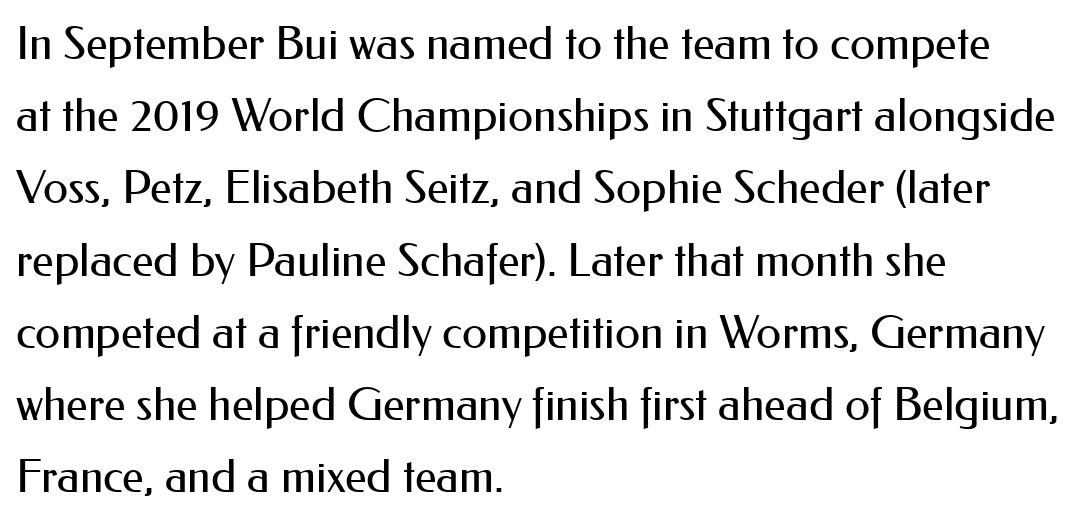
The image shows 46 px regular-weight sans-serif type, upright; set left-aligned, normal line spacing (1.57x), normal letter spacing, not underlined; medium stroke contrast and a small x-height.
